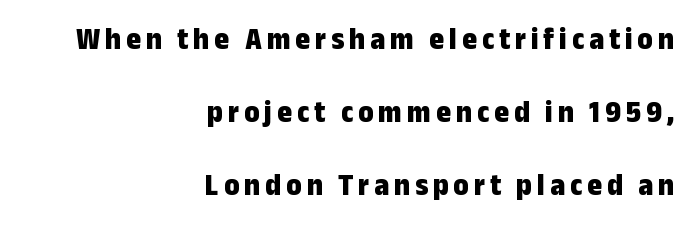
Q: Is the text bold? A: Yes.
Q: Is the text italic (slanted)? A: No, it is upright.
Q: Is the typeface a serif or a sans-serif typeface? A: Sans-serif.
Q: Is the text underlined? A: No.
Q: How is the paragraph aligned? A: Right-aligned.
Q: Is the spacing between lines tight, normal or loose? A: Loose.
Q: Width (condensed, normal, or wide)? A: Condensed.
Q: Stroke contrast? A: Low.
Q: x-height? A: Medium.
Q: Monospaced? A: No.
